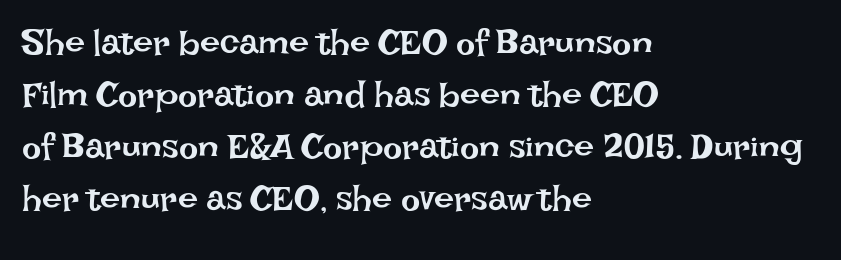
The image shows 36 px regular-weight type, upright; set left-aligned, normal line spacing (1.44x), normal letter spacing, not underlined; low stroke contrast and a large x-height.
